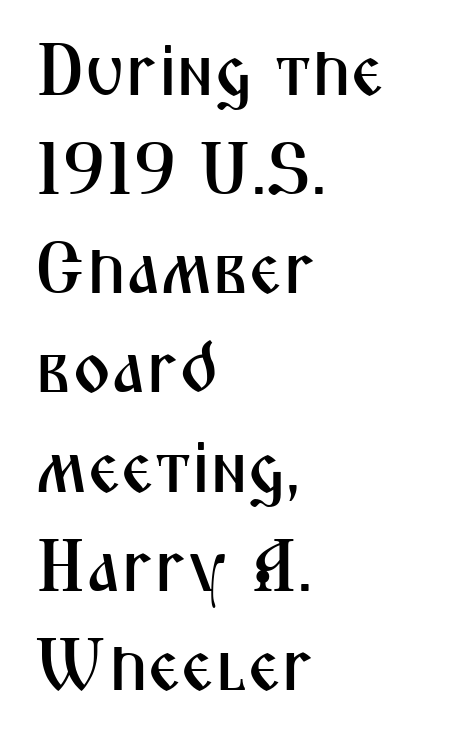
{"serif": "no", "italic": "no", "width": "condensed", "stroke_contrast": "medium", "x_height": "medium", "monospaced": "no", "underline": "no", "align": "left", "line_spacing": "normal", "line_spacing_ratio": 1.34, "letter_spacing": "normal", "letter_spacing_em": 0.0, "glyph_px": 74}
